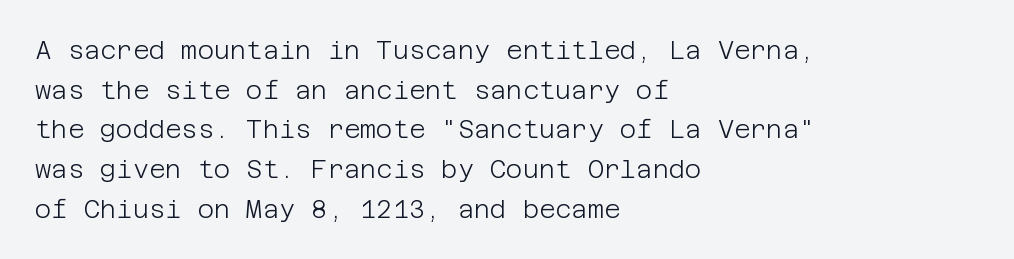
No italicization has been applied; the sample stays upright. Which margin do the lines hug? The left one — the right edge is uneven. Interline gaps are of average width in this sample. Descender tails drop into unmarked territory.
